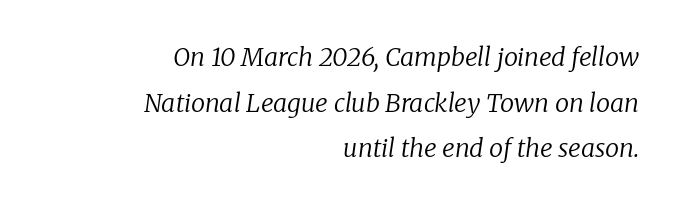
The image shows 25 px text type, italic (leaning right); set right-aligned, line spacing 1.83x, normal letter spacing, not underlined.
